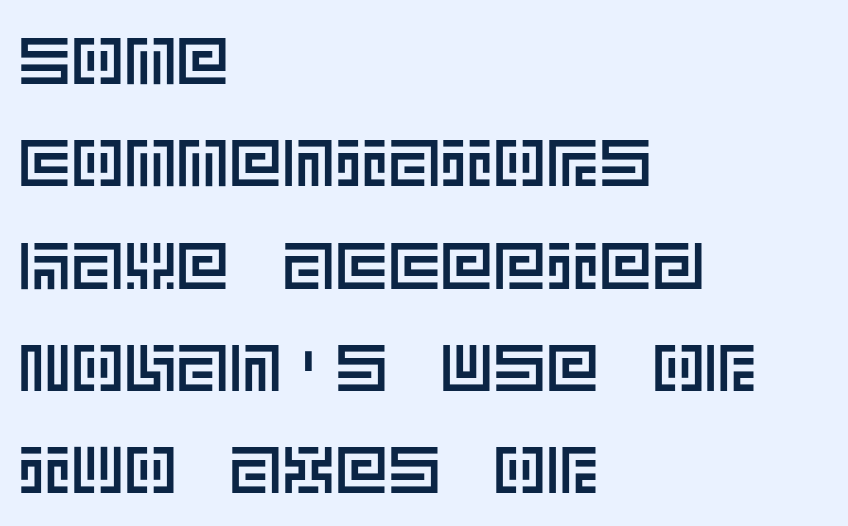
{"italic": "no", "width": "normal", "x_height": "large", "underline": "no", "align": "left", "line_spacing": "normal", "line_spacing_ratio": 1.55, "letter_spacing": "normal", "letter_spacing_em": 0.0, "glyph_px": 66}
